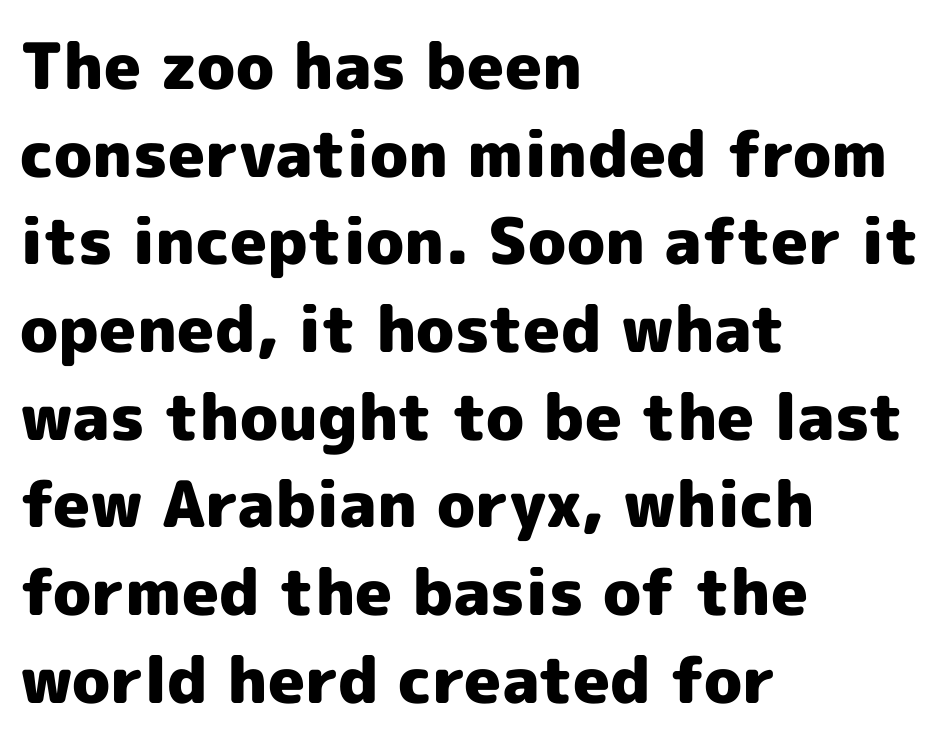
{"serif": "no", "italic": "no", "bold": "yes", "weight": "heavy", "width": "normal", "x_height": "medium", "monospaced": "no", "underline": "no", "align": "left", "line_spacing": "normal", "line_spacing_ratio": 1.37, "letter_spacing": "normal", "letter_spacing_em": 0.0, "glyph_px": 64}
